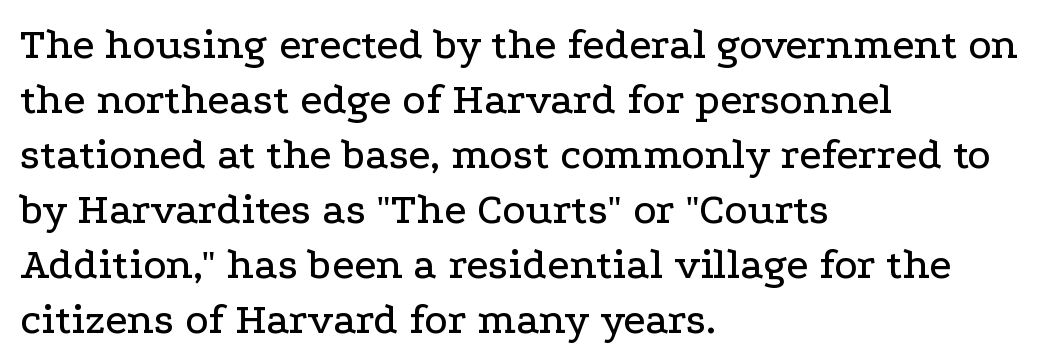
{"serif": "yes", "italic": "no", "width": "wide", "stroke_contrast": "low", "x_height": "medium", "monospaced": "no", "underline": "no", "align": "left", "line_spacing": "normal", "line_spacing_ratio": 1.25, "letter_spacing": "normal", "letter_spacing_em": 0.0, "glyph_px": 44}
